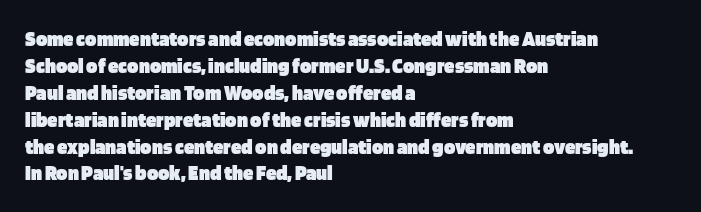
{"italic": "no", "bold": "yes", "underline": "no", "align": "left", "line_spacing": "normal", "line_spacing_ratio": 1.28, "letter_spacing": "normal", "letter_spacing_em": 0.0, "glyph_px": 21}
